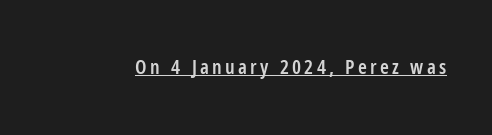
The image shows 20 px text type, upright; set underlined.
